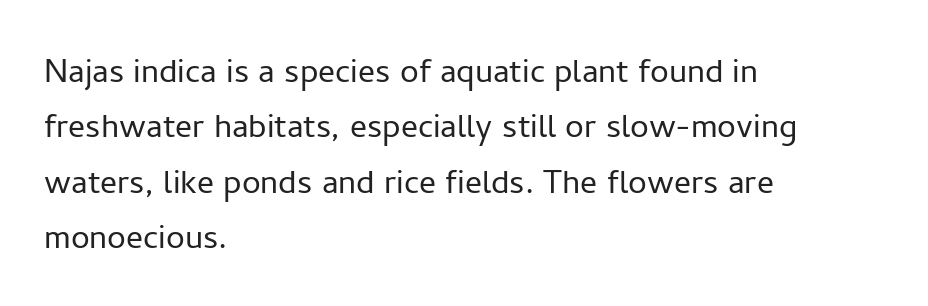
Rendered with straight, roman letterforms. The lines sit at an ordinary, default distance from one another. No word sits above an underline. Compared with typical body copy, the letter spacing here is the same. The weight tops out at a normal text grade.
